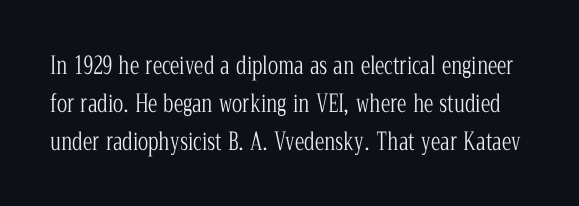
{"italic": "no", "bold": "no", "underline": "no", "line_spacing": "normal", "line_spacing_ratio": 1.58, "letter_spacing": "normal", "letter_spacing_em": 0.0, "glyph_px": 24}
